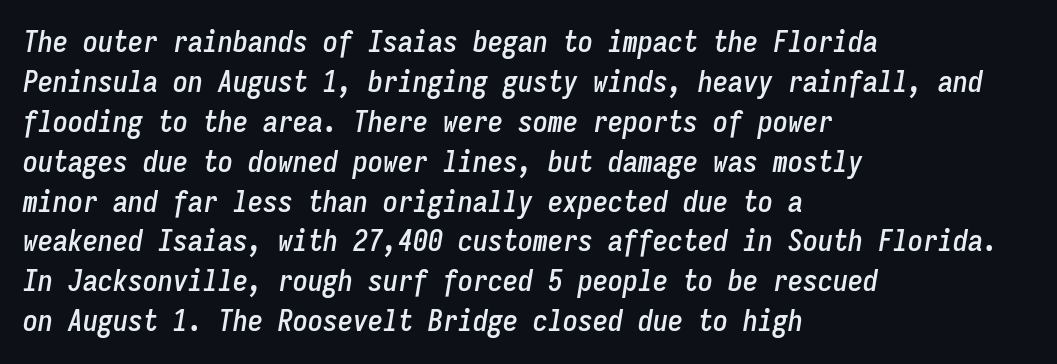
The image shows 30 px condensed type, italic (leaning right), monospaced; set left-aligned, normal line spacing (1.33x), normal letter spacing, not underlined; low stroke contrast and a medium x-height.
